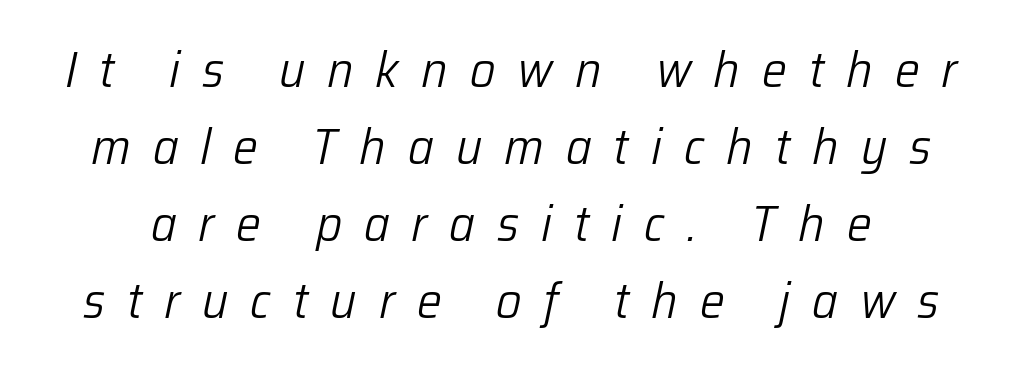
Each row of text sits above clean, open space. Note the varied advance widths — an 'i' is clearly narrower than an 'm'. The passage shown has open, widely tracked lettering throughout. Reading down the column, the eye jumps a familiar distance to each next line. The lettering tilts uniformly, giving the passage an italic look.
